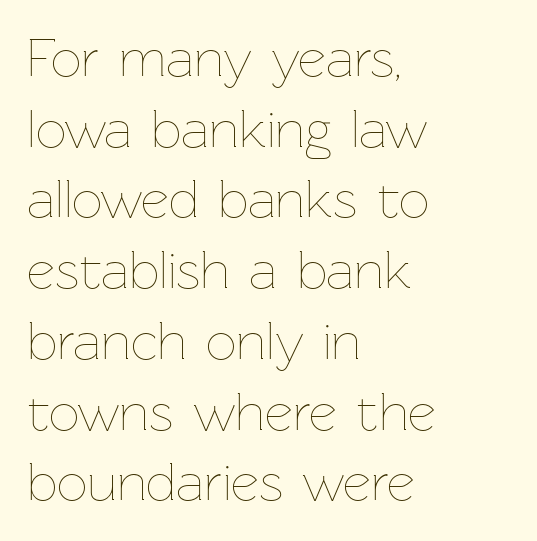
Honestly, there is no underline to notice here at all. On a weight scale, this lands at 450 or below. Compared with a centered layout, this one pins lines to the left instead. Quick note: not italic, upright. These lines are rendered in a variable-pitch font. Summary of vertical rhythm: regular, with standard interline spacing.
